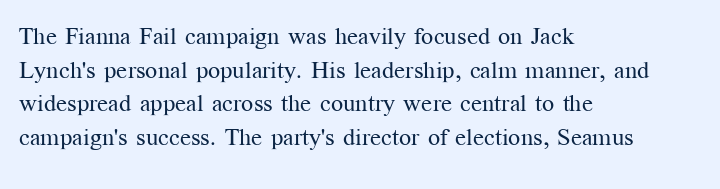
Does the copy run flush right? No — it runs flush left. Does extra space separate the letters? No, they use regular spacing. The letters look calm and open, with moderate or lighter stems. Beneath every word, the page is bare. Normally led — the rows are evenly, conventionally spaced.
